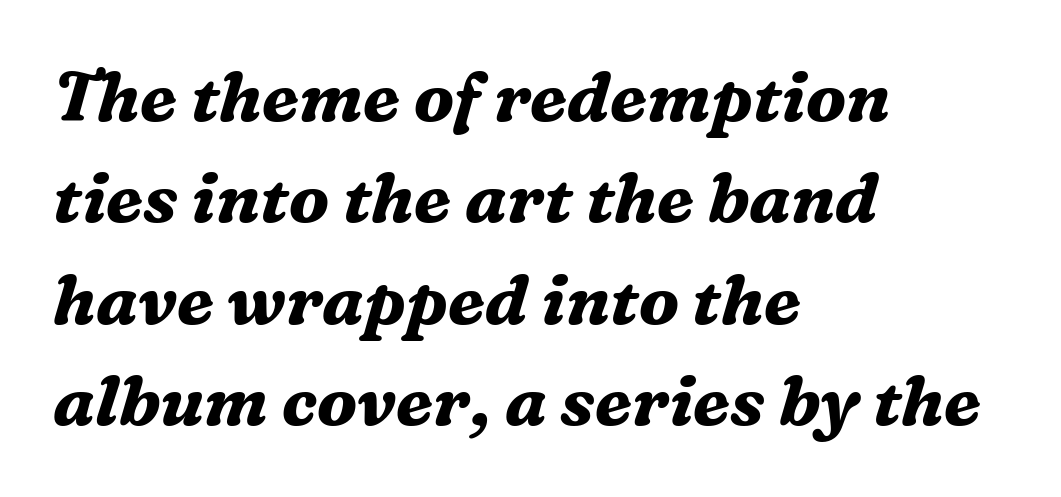
{"serif": "yes", "italic": "yes", "lean": "right", "slant_degrees": 16, "bold": "yes", "weight": "bold", "width": "normal", "stroke_contrast": "medium", "x_height": "medium", "monospaced": "no", "underline": "no", "align": "left", "line_spacing": "normal", "line_spacing_ratio": 1.47, "letter_spacing": "normal", "letter_spacing_em": 0.0, "glyph_px": 69}
